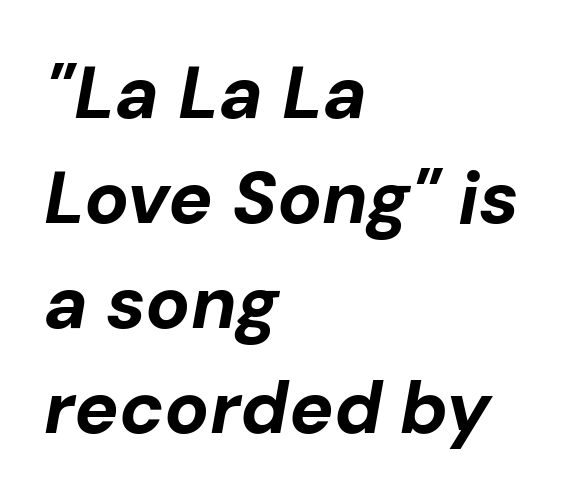
{"italic": "yes", "lean": "right", "slant_degrees": 10, "bold": "yes", "weight": "bold", "width": "normal", "stroke_contrast": "low", "x_height": "medium", "monospaced": "no", "underline": "no", "align": "left", "line_spacing": "normal", "line_spacing_ratio": 1.42, "letter_spacing": "normal", "letter_spacing_em": 0.0, "glyph_px": 74}
